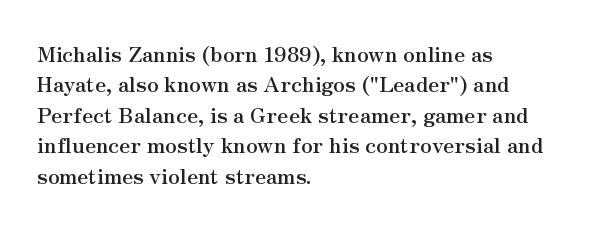
Notice how the stems are strictly vertical — no italics here. These words are printed bold, with thick strokes throughout. Leading: standard. You could call the tracking neutral — neither tight nor loose. The rendering anchors every line to the left-hand side. The words here are not underlined.
